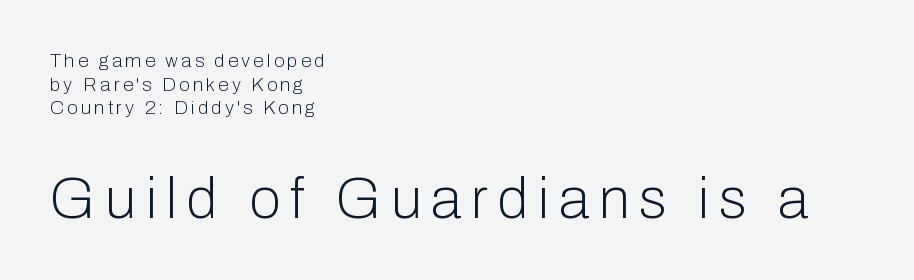
Does the leading feel generous? No, just average. This is the regular roman posture of the typeface. Compared with a typical body face, this is equally light or lighter still. Each line starts at the same left margin while the right side varies. Proportional: the letters do not fall into vertical columns.
